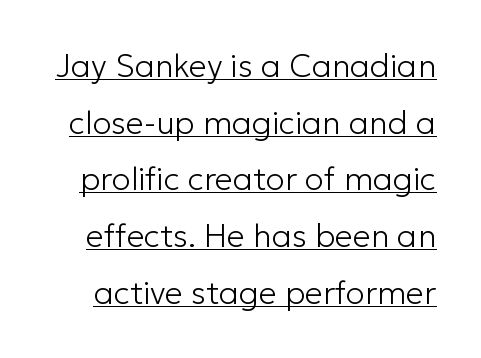
You can tell it's not italic because the verticals are truly vertical. Does extra space separate the letters? No, they use regular spacing. Spacing verdict: proportional, widths tailored to each character. This rendering features underlined lettering. The font sits on the lighter half of the weight spectrum, regular included. What kind of face is this? One without serifs — a sans.
